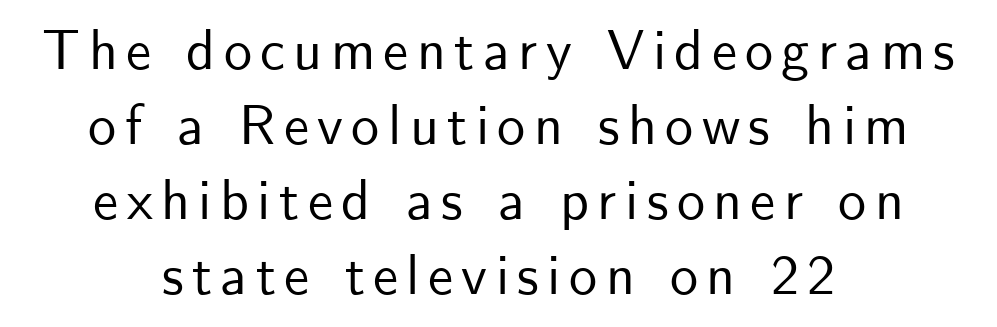
{"serif": "no", "italic": "no", "width": "normal", "stroke_contrast": "low", "x_height": "small", "monospaced": "no", "underline": "no", "align": "center", "line_spacing": "normal", "line_spacing_ratio": 1.34, "glyph_px": 56}
